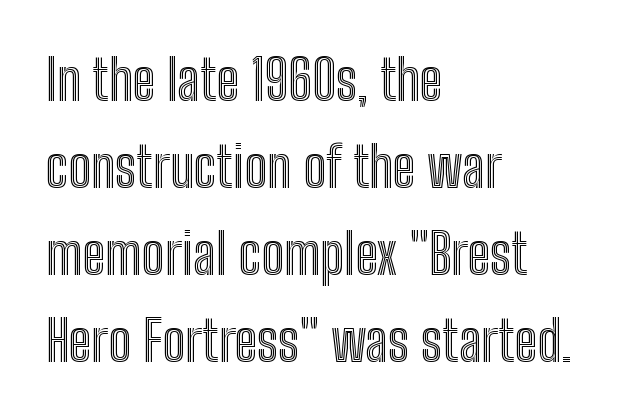
Tall strokes in this sample are plumb rather than angled. Line beginnings align vertically; line endings do not. Short note: letters normally spaced. Looks like regular typesetting: each glyph gets only the width it needs. The vertical gap from one line to the next is medium.
